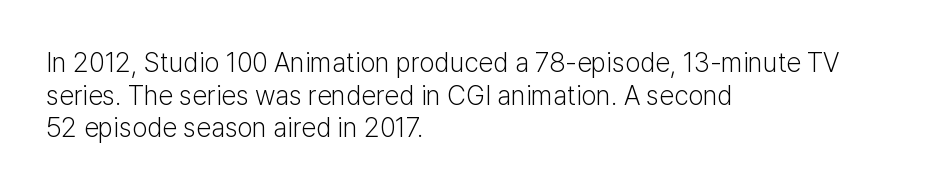
{"italic": "no", "bold": "no", "underline": "no", "align": "left", "line_spacing_ratio": 1.21, "letter_spacing": "normal", "letter_spacing_em": 0.0, "glyph_px": 27}
